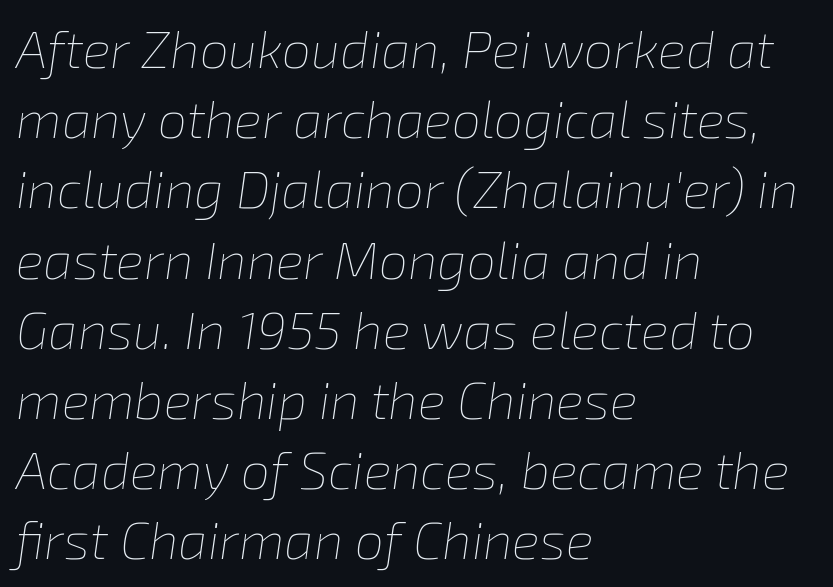
Q: Is the text bold? A: No.
Q: Is the text italic (slanted)? A: Yes, it leans right by about 8 degrees.
Q: Is the text underlined? A: No.
Q: How is the paragraph aligned? A: Left-aligned.
Q: Is the spacing between letters normal or unusually wide? A: Normal.
Q: Is the spacing between lines tight, normal or loose? A: Normal.
Q: Width (condensed, normal, or wide)? A: Normal.
Q: Stroke contrast? A: Low.
Q: x-height? A: Medium.
Q: Monospaced? A: No.
